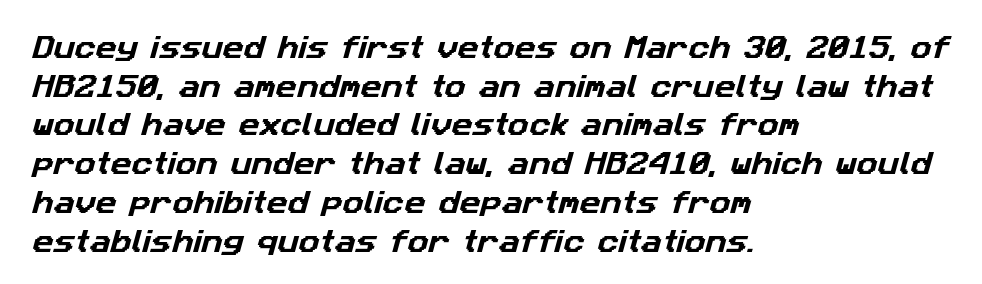
Q: Is the text underlined? A: No.
Q: How is the paragraph aligned? A: Left-aligned.
Q: Is the spacing between letters normal or unusually wide? A: Normal.
Q: Is the spacing between lines tight, normal or loose? A: Normal.
